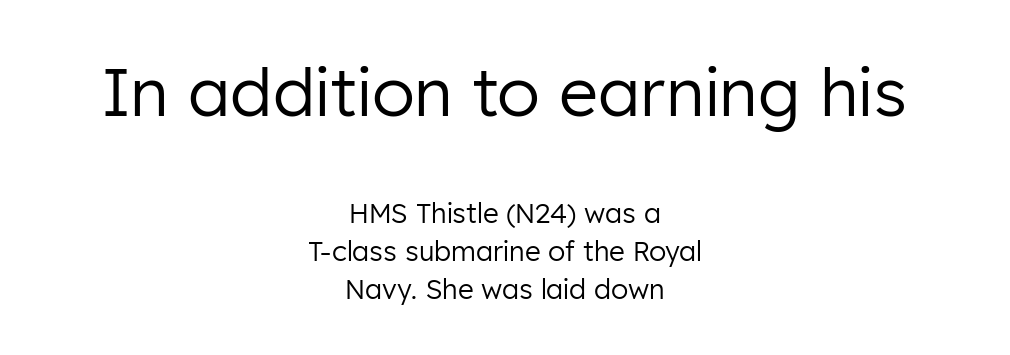
If you folded the block vertically in half, each line would mirror itself in length. Vertically, the passage feels balanced, rows spaced as you'd expect. Varying glyph widths throughout — classic text-font behaviour. Type size steps down from the first block to the second. The text was rendered using a sans face with plain stroke endings. Each word holds together tightly as a unit, with standard inter-letter gaps.
